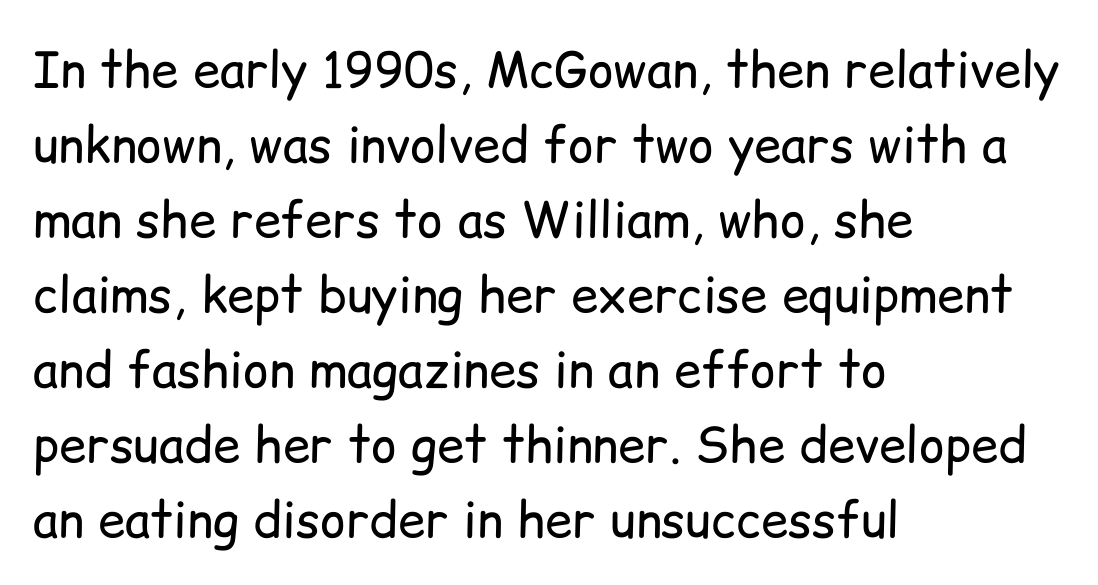
Decoration check: the copy has no underline. The weight tops out at a normal text grade. Short note: letters normally spaced. Posture: straight, roman, zero tilt.
